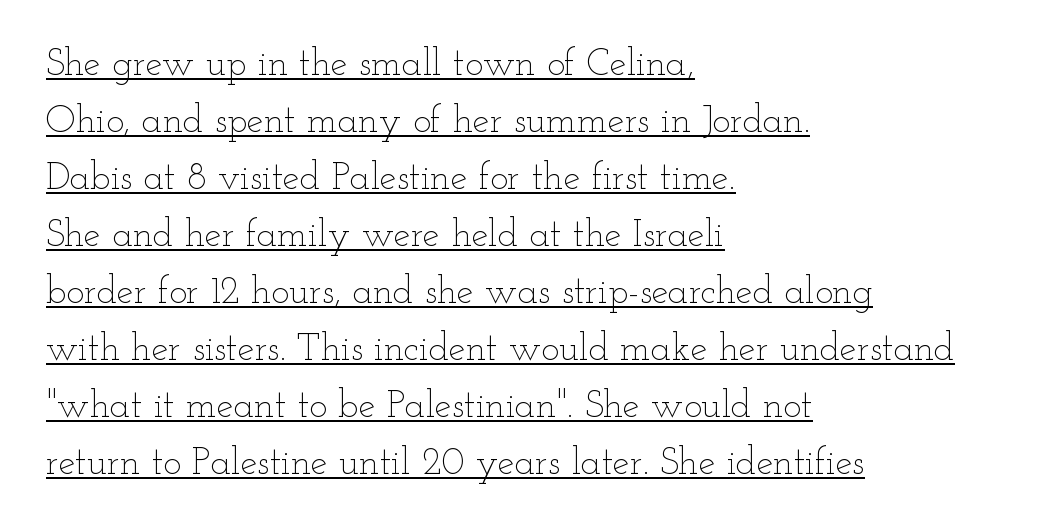
{"italic": "no", "bold": "no", "weight": "thin", "width": "wide", "stroke_contrast": "low", "x_height": "small", "monospaced": "no", "underline": "yes", "align": "left", "line_spacing": "normal", "line_spacing_ratio": 1.5, "letter_spacing": "normal", "letter_spacing_em": 0.0, "glyph_px": 38}
